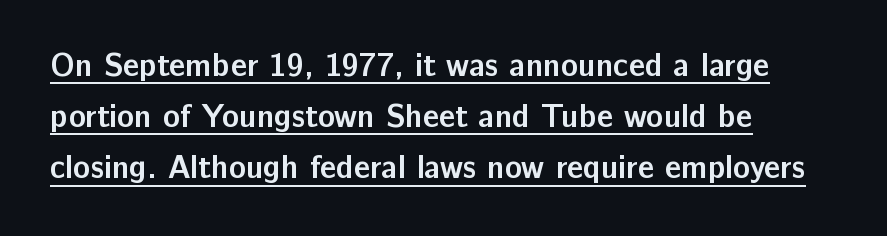
Does extra space separate the letters? No, they use regular spacing. A typesetter would call this leading conventional body-copy spacing. Posture: upright roman. Grotesque or geometric, the face here clearly has no serifs.
